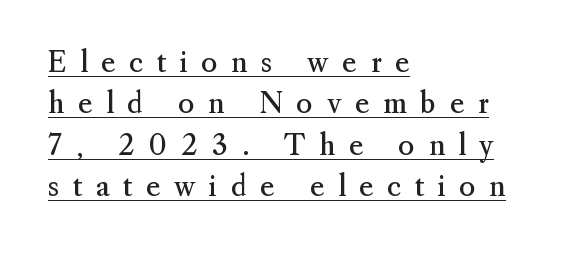
A classic flush-left, rag-right setting is used for this passage. No chunkiness to these letters — they're not bold. Serifs: yes, visible at the terminals of the letterforms. Evenly set lines give the paragraph a standard silhouette. Words appear elongated and porous because spacing is wide.
